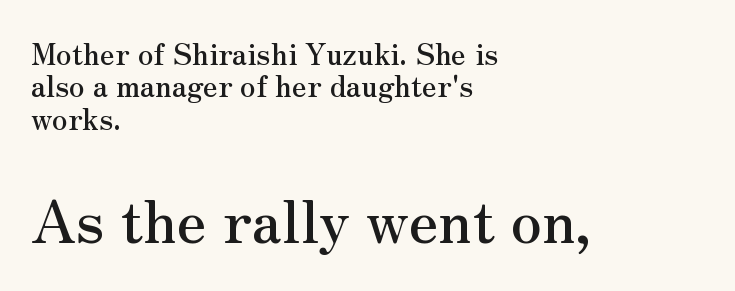
The image shows 58 px serif type, upright; set left-aligned, tight line spacing (1.12x), normal letter spacing, not underlined; the second (bottom) block is 2.0x larger; medium stroke contrast and a small x-height.
